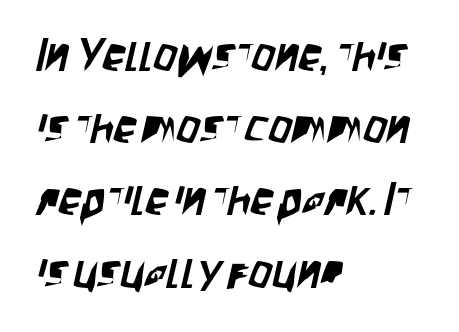
What kind of face is this? One without serifs — a sans. The glyphs are unaccompanied by any horizontal stroke below them. Character widths vary here, with narrow letters taking less room than wide ones. Is the letter spacing exaggerated? No — it looks like the ordinary default.
